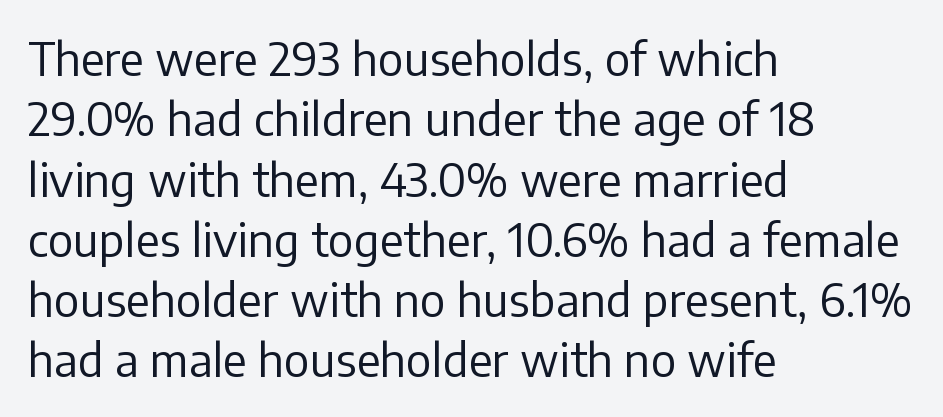
{"serif": "no", "italic": "no", "bold": "no", "weight": "regular", "width": "normal", "stroke_contrast": "low", "x_height": "medium", "monospaced": "no", "underline": "no", "align": "left", "line_spacing": "normal", "line_spacing_ratio": 1.31, "letter_spacing": "normal", "letter_spacing_em": 0.0, "glyph_px": 46}
